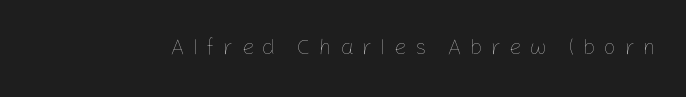
Only glyphs here, with clear space below each row. No extra ink here — the face is not bold. Letter spacing: wide. The typography opts for an upright posture over an oblique one.
